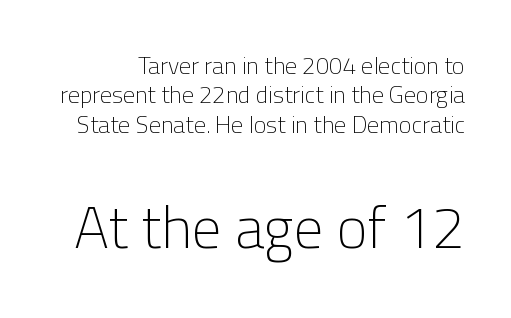
{"serif": "no", "italic": "no", "bold": "no", "weight": "light", "width": "normal", "stroke_contrast": "low", "x_height": "medium", "monospaced": "no", "underline": "no", "line_spacing_ratio": 1.22, "letter_spacing": "normal", "letter_spacing_em": 0.0, "larger_block": "second", "size_ratio": 2.46, "glyph_px": 59}
